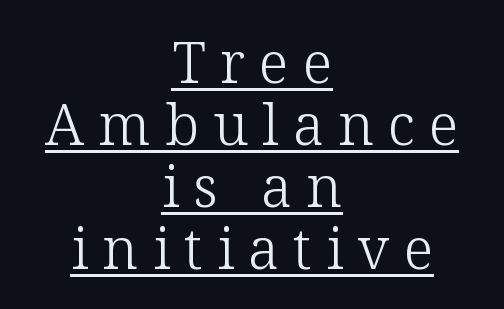
Nope, not italic — everything's standing straight. Line starts and ends both wander, symmetrically. Loose tracking; the words dissolve into strings of separated letters. Leading is clearly below the norm, producing a dense column. Underlining? Definitely there. A light-to-regular cut is what we see here.
